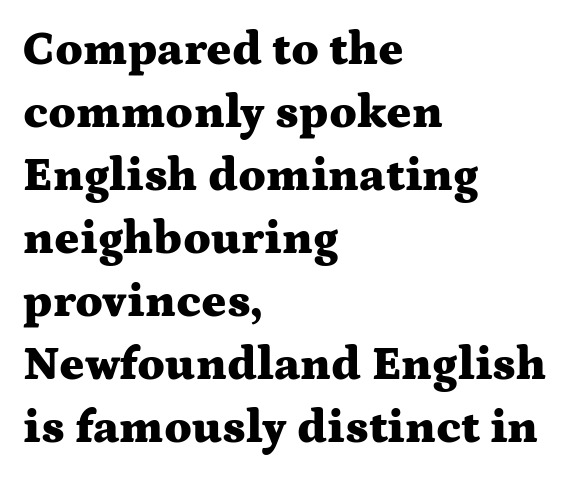
The image shows 47 px heavy, wide serif type, upright; set left-aligned, normal line spacing (1.34x), normal letter spacing, not underlined; medium stroke contrast and a medium x-height.
